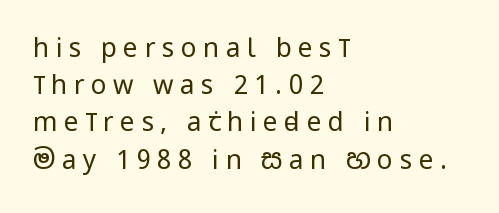
One-word summary of the alignment: left. The horizontal fit of the characters is loose and conspicuously gappy. Compared with typical paragraphs, the rows here are spaced about the same. The axis of the letterforms is exactly vertical. Quick note: underline off.
